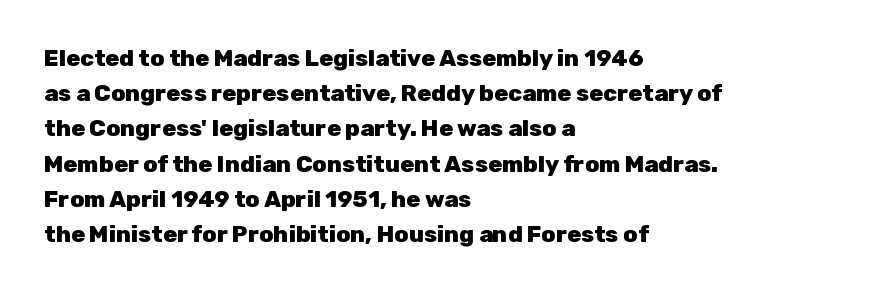
Q: Is the text bold? A: Yes.
Q: Is the text italic (slanted)? A: No, it is upright.
Q: Is the text underlined? A: No.
Q: How is the paragraph aligned? A: Left-aligned.
Q: Is the spacing between letters normal or unusually wide? A: Normal.
Q: Is the spacing between lines tight, normal or loose? A: Normal.
